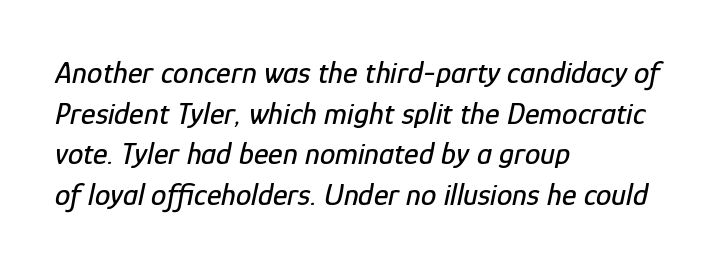
In CSS terms this would be text-align: left. How are the letters spaced? Ordinarily, with no added tracking. This is oblique type, the kind used for emphasis or titles. Notice how descenders clear the ascenders below comfortably — that's standard leading. Descenders hang freely into open space. Varying glyph widths throughout — classic text-font behaviour.
